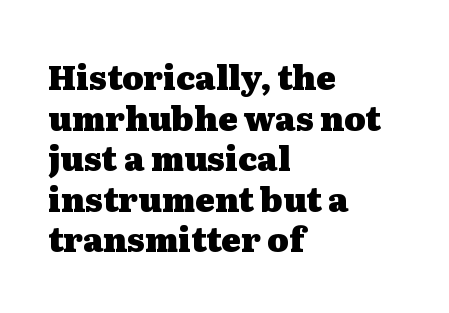
Q: Is the text bold? A: Yes.
Q: Is the text italic (slanted)? A: No, it is upright.
Q: Is the typeface a serif or a sans-serif typeface? A: Serif.
Q: Is the text underlined? A: No.
Q: How is the paragraph aligned? A: Left-aligned.
Q: Is the spacing between letters normal or unusually wide? A: Normal.
Q: Width (condensed, normal, or wide)? A: Wide.
Q: Stroke contrast? A: Medium.
Q: x-height? A: Medium.
Q: Monospaced? A: No.
